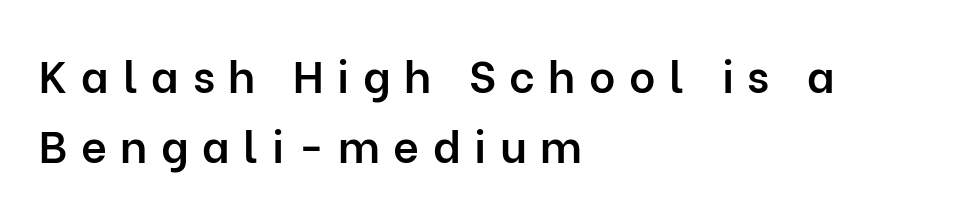
The image shows 45 px semibold sans-serif type, upright; set left-aligned, normal line spacing (1.56x), unusually wide letter spacing (+0.3 em), not underlined; low stroke contrast and a medium x-height.
